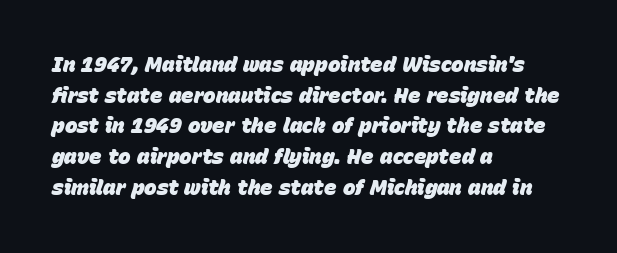
Nobody touched the tracking dial on this one. The rag falls on the right side of this text block. A bare baseline throughout the passage. Does the weight exceed regular? Yes, all the way to bold. The font's italic variant was chosen for this text. These lines sit exactly where default settings would place them.
